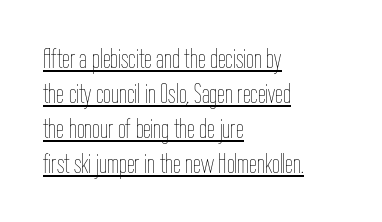
The rendered words wear a rule along their underside. Observe the ordinary spacing: letters are neighbours, not strangers. The paragraph has a hard left edge and a soft right edge. A typesetter would call this proportional, since set widths differ per character.
